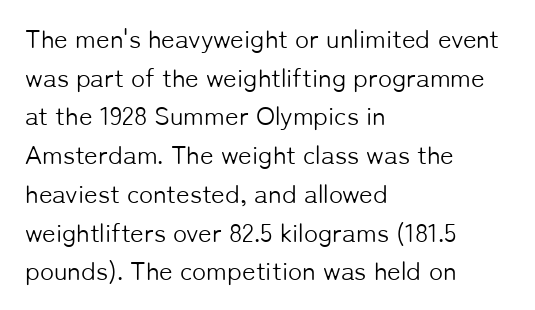
The image shows 26 px text type, upright; set left-aligned, normal line spacing (1.49x), normal letter spacing, not underlined.
